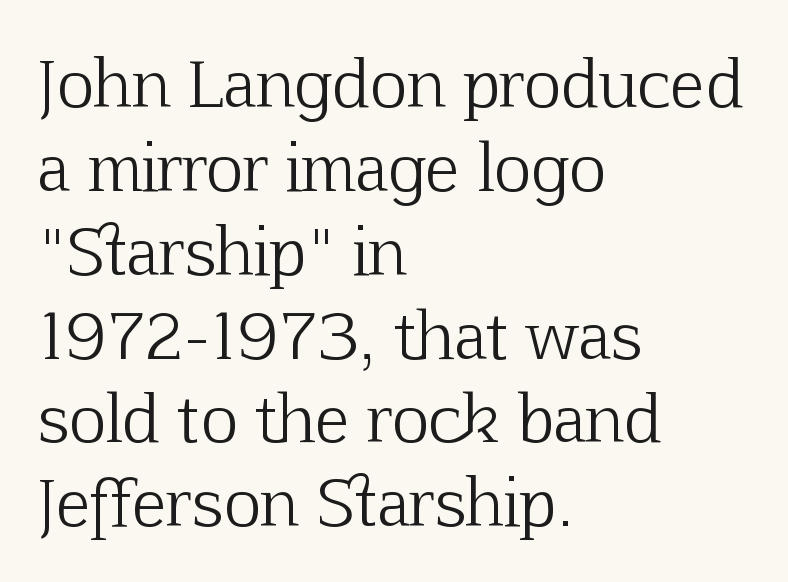
Q: Is the text bold? A: No.
Q: Is the text italic (slanted)? A: No, it is upright.
Q: Is the typeface a serif or a sans-serif typeface? A: Serif.
Q: Is the text underlined? A: No.
Q: How is the paragraph aligned? A: Left-aligned.
Q: Is the spacing between letters normal or unusually wide? A: Normal.
Q: Is the spacing between lines tight, normal or loose? A: Normal.
Q: Width (condensed, normal, or wide)? A: Normal.
Q: Stroke contrast? A: Low.
Q: x-height? A: Medium.
Q: Monospaced? A: No.
